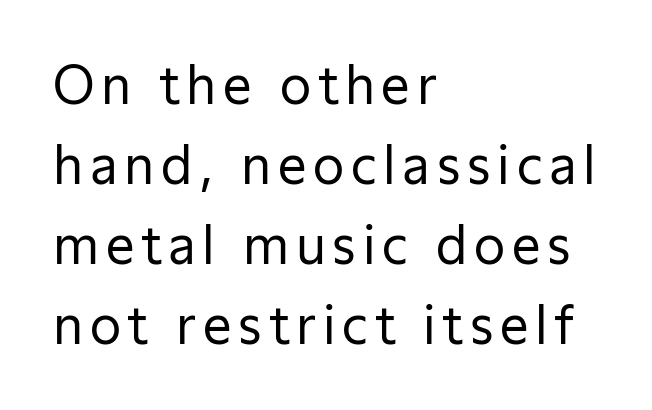
Q: Is the text bold? A: No.
Q: Is the text italic (slanted)? A: No, it is upright.
Q: Is the typeface a serif or a sans-serif typeface? A: Sans-serif.
Q: Is the text underlined? A: No.
Q: How is the paragraph aligned? A: Left-aligned.
Q: Is the spacing between lines tight, normal or loose? A: Normal.
Q: Width (condensed, normal, or wide)? A: Normal.
Q: Stroke contrast? A: Low.
Q: x-height? A: Medium.
Q: Monospaced? A: No.
